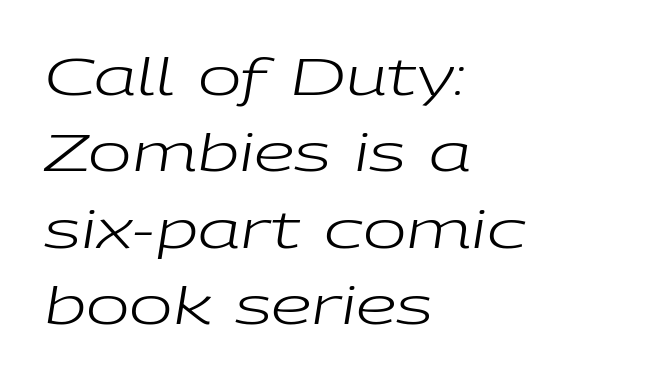
Q: Is the text bold? A: No.
Q: Is the text italic (slanted)? A: Yes, it leans right by about 9 degrees.
Q: Is the text underlined? A: No.
Q: How is the paragraph aligned? A: Left-aligned.
Q: Is the spacing between letters normal or unusually wide? A: Normal.
Q: Is the spacing between lines tight, normal or loose? A: Normal.
Q: Width (condensed, normal, or wide)? A: Wide.
Q: Stroke contrast? A: Low.
Q: x-height? A: Medium.
Q: Monospaced? A: No.
